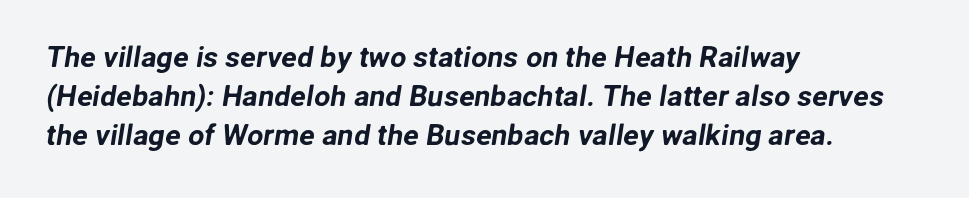
{"serif": "no", "width": "normal", "stroke_contrast": "low", "x_height": "medium", "monospaced": "no", "underline": "no", "align": "left", "line_spacing": "normal", "line_spacing_ratio": 1.34, "letter_spacing": "normal", "letter_spacing_em": 0.0, "glyph_px": 29}
